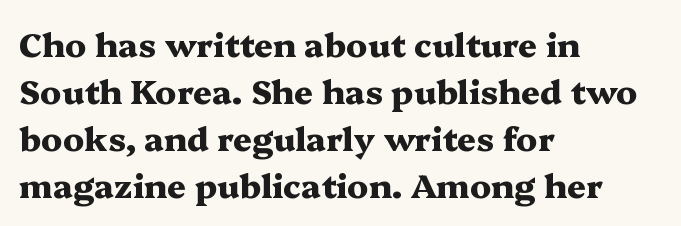
Q: Is the text bold? A: Yes.
Q: Is the text italic (slanted)? A: No, it is upright.
Q: Is the typeface a serif or a sans-serif typeface? A: Serif.
Q: Is the text underlined? A: No.
Q: How is the paragraph aligned? A: Left-aligned.
Q: Is the spacing between letters normal or unusually wide? A: Normal.
Q: Is the spacing between lines tight, normal or loose? A: Normal.
Q: Width (condensed, normal, or wide)? A: Wide.
Q: Stroke contrast? A: Medium.
Q: x-height? A: Medium.
Q: Monospaced? A: No.
